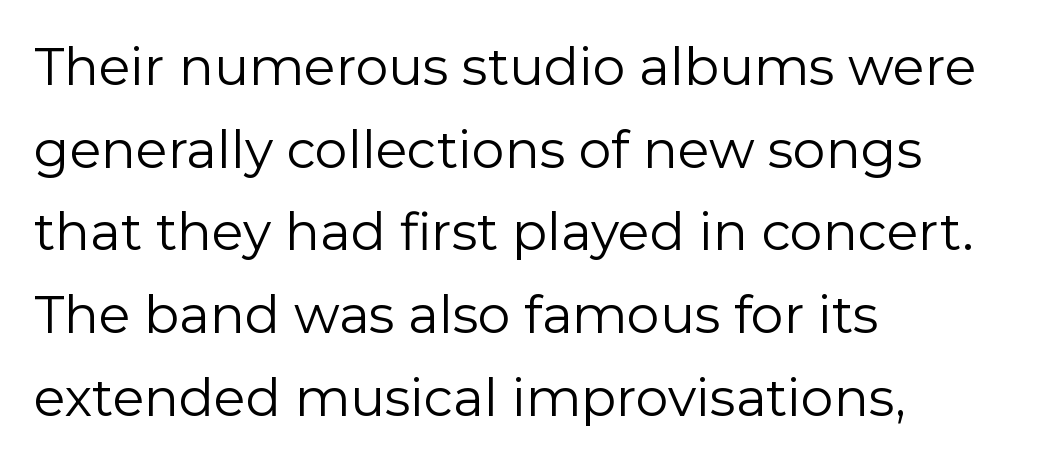
Looks like regular typesetting: each glyph gets only the width it needs. Does the leading feel generous? No, just average. Nothing unusual about the tracking: characters are spaced as the font intends. Rule under the text: the space is simply empty. The typeface chosen for these lines omits serifs.
